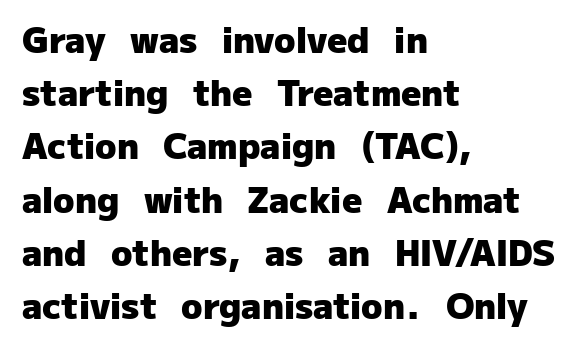
{"serif": "no", "italic": "no", "bold": "yes", "weight": "heavy", "width": "normal", "stroke_contrast": "low", "x_height": "medium", "monospaced": "no", "underline": "no", "align": "left", "line_spacing": "normal", "line_spacing_ratio": 1.52, "letter_spacing": "normal", "letter_spacing_em": 0.0, "glyph_px": 35}
